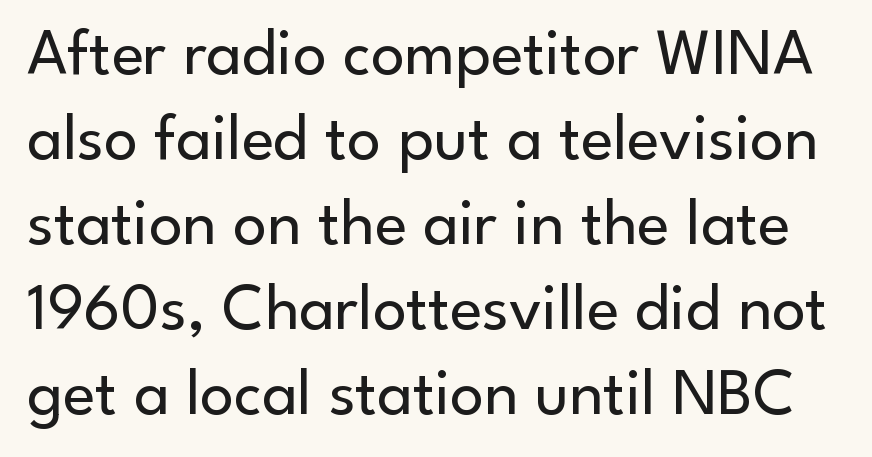
{"serif": "no", "italic": "no", "bold": "no", "weight": "regular", "width": "normal", "stroke_contrast": "low", "x_height": "small", "monospaced": "no", "underline": "no", "line_spacing": "normal", "line_spacing_ratio": 1.27, "letter_spacing": "normal", "letter_spacing_em": 0.0, "glyph_px": 67}
